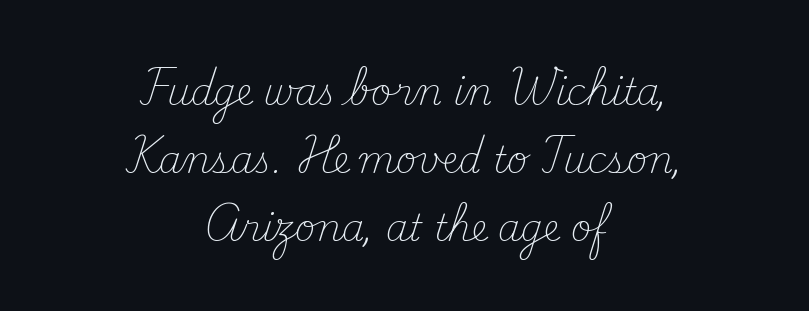
{"serif": "yes", "bold": "no", "weight": "light", "width": "normal", "stroke_contrast": "medium", "x_height": "small", "monospaced": "no", "underline": "no", "align": "center", "line_spacing_ratio": 1.89, "letter_spacing": "normal", "letter_spacing_em": 0.0, "glyph_px": 36}
